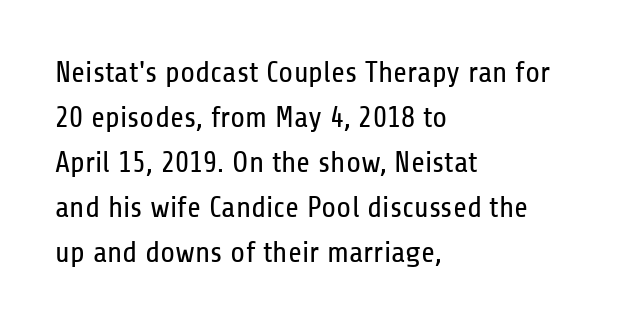
{"serif": "no", "italic": "no", "bold": "no", "weight": "regular", "width": "condensed", "stroke_contrast": "low", "x_height": "medium", "monospaced": "no", "underline": "no", "align": "left", "line_spacing": "normal", "line_spacing_ratio": 1.5, "letter_spacing": "normal", "letter_spacing_em": 0.0, "glyph_px": 30}
